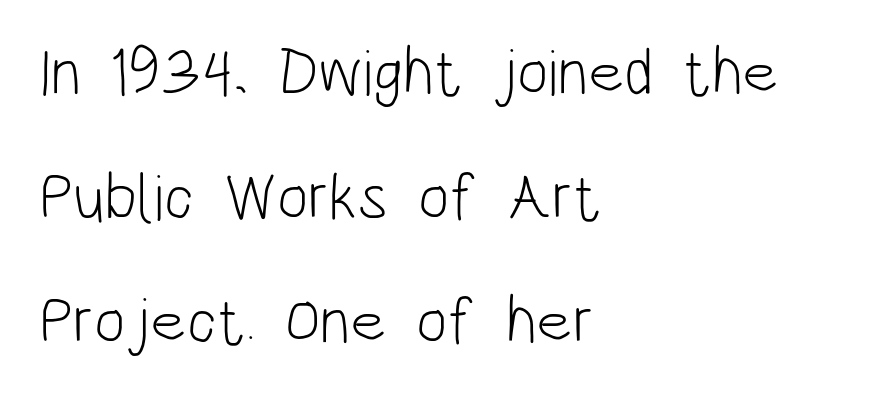
The ragged edge is on the right, which tells us the setting is flush left. Posture: straight, roman, zero tilt. The weight would be labelled regular, book, light, or lighter still. Observe the ordinary spacing: letters are neighbours, not strangers.
